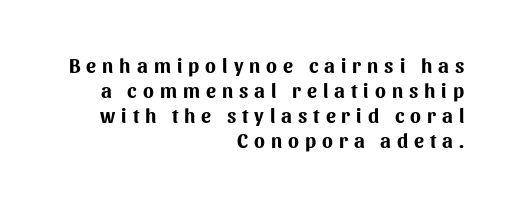
The image shows 20 px bold type, upright; set right-aligned, normal line spacing (1.25x), unusually wide letter spacing (+0.3 em), not underlined.
